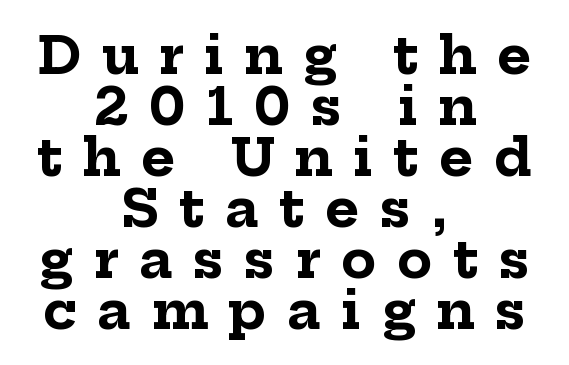
The foot of each line stays bare and open. Each letter keeps its own natural width here, so spacing adapts to shape. Each word looks stretched out because of the extra space between its letters. The letters stand upright; this is a roman face. The text was rendered using a seriffed face with decorative stroke endings. The passage shown stacks its lines with hardly any gap.
